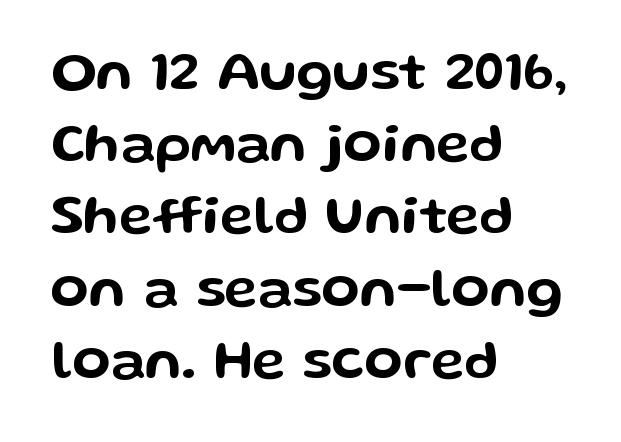
{"serif": "no", "italic": "no", "width": "wide", "stroke_contrast": "low", "x_height": "medium", "monospaced": "no", "underline": "no", "align": "left", "line_spacing": "normal", "line_spacing_ratio": 1.29, "letter_spacing": "normal", "letter_spacing_em": 0.0, "glyph_px": 56}
